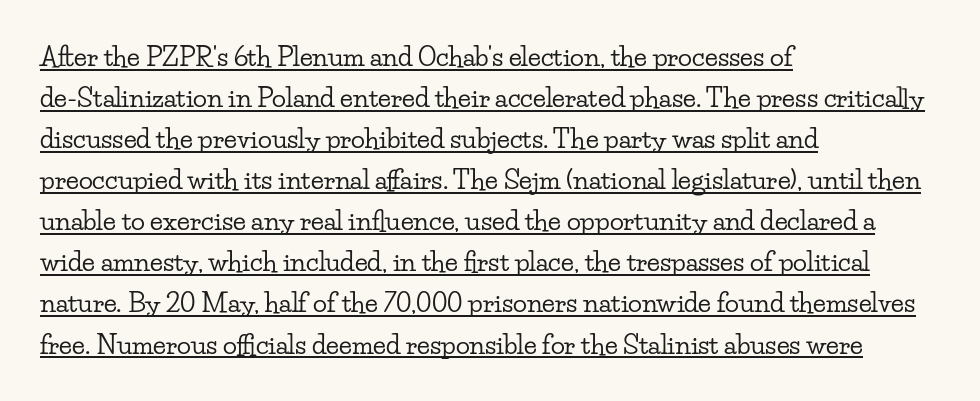
{"italic": "no", "underline": "yes", "align": "left", "line_spacing": "normal", "line_spacing_ratio": 1.58, "letter_spacing": "normal", "letter_spacing_em": 0.0, "glyph_px": 26}
